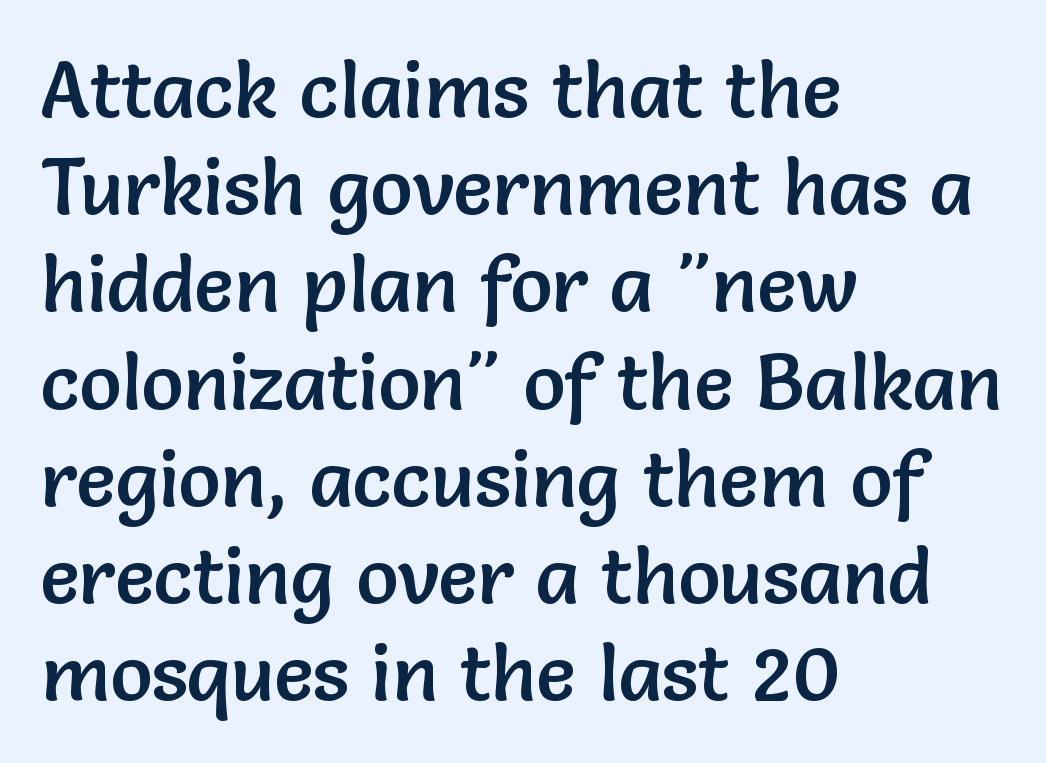
{"serif": "no", "italic": "no", "width": "normal", "stroke_contrast": "low", "x_height": "medium", "monospaced": "no", "underline": "no", "align": "left", "line_spacing_ratio": 1.23, "letter_spacing": "normal", "letter_spacing_em": 0.0, "glyph_px": 79}
